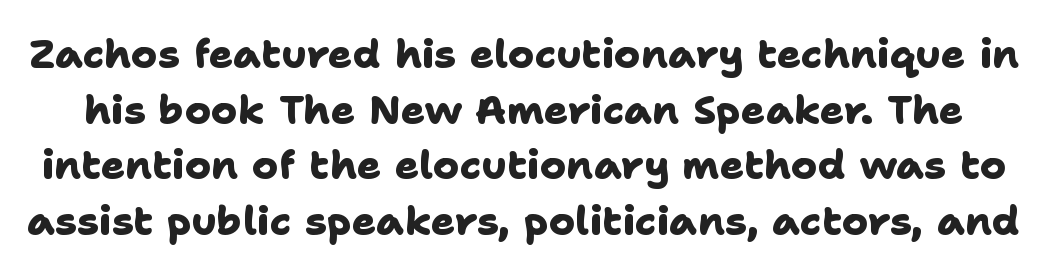
Q: Is the text bold? A: Yes.
Q: Is the typeface a serif or a sans-serif typeface? A: Sans-serif.
Q: Is the text underlined? A: No.
Q: Is the spacing between letters normal or unusually wide? A: Normal.
Q: Is the spacing between lines tight, normal or loose? A: Normal.
Q: Width (condensed, normal, or wide)? A: Normal.
Q: Stroke contrast? A: Low.
Q: x-height? A: Medium.
Q: Monospaced? A: No.
